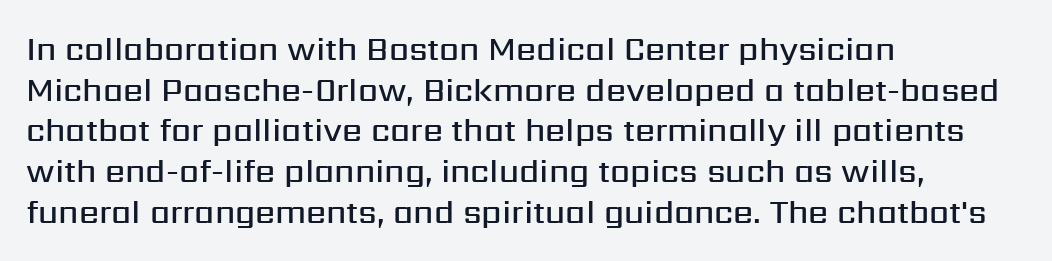
{"serif": "no", "italic": "no", "bold": "semi", "weight": "semibold", "width": "normal", "stroke_contrast": "medium", "x_height": "medium", "monospaced": "no", "underline": "no", "align": "left", "line_spacing": "normal", "line_spacing_ratio": 1.27, "letter_spacing": "normal", "letter_spacing_em": 0.0, "glyph_px": 32}
